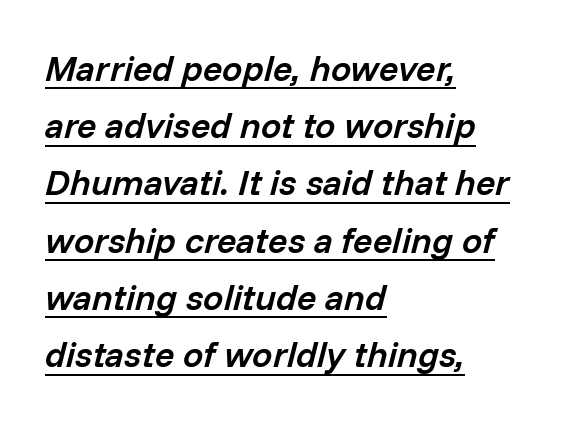
{"italic": "yes", "lean": "right", "slant_degrees": 14, "bold": "semi", "weight": "semibold", "width": "normal", "stroke_contrast": "low", "x_height": "medium", "monospaced": "no", "underline": "yes", "align": "left", "line_spacing": "normal", "line_spacing_ratio": 1.59, "letter_spacing": "normal", "letter_spacing_em": 0.0, "glyph_px": 36}
